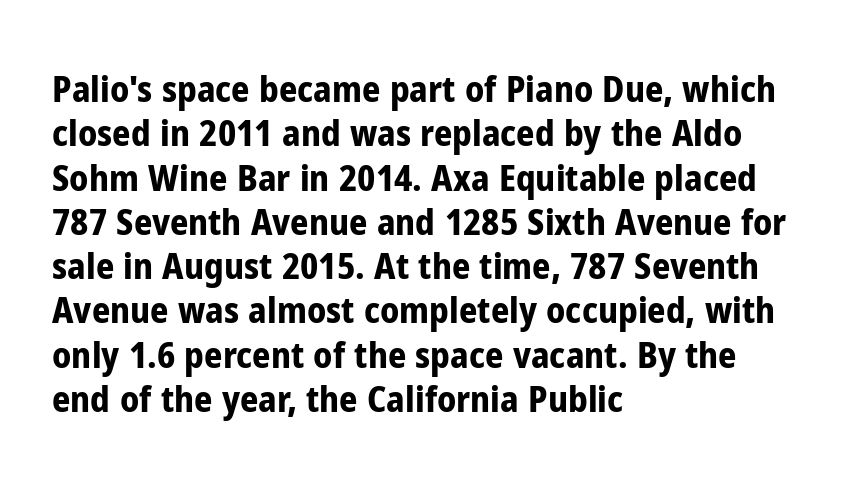
Q: Is the text bold? A: Yes.
Q: Is the text italic (slanted)? A: No, it is upright.
Q: Is the typeface a serif or a sans-serif typeface? A: Sans-serif.
Q: Is the text underlined? A: No.
Q: How is the paragraph aligned? A: Left-aligned.
Q: Is the spacing between letters normal or unusually wide? A: Normal.
Q: Width (condensed, normal, or wide)? A: Condensed.
Q: Stroke contrast? A: Low.
Q: x-height? A: Medium.
Q: Monospaced? A: No.
